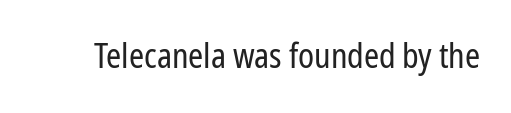
The image shows 34 px regular-weight, condensed sans-serif type, upright; set normal letter spacing, not underlined; low stroke contrast and a medium x-height.
